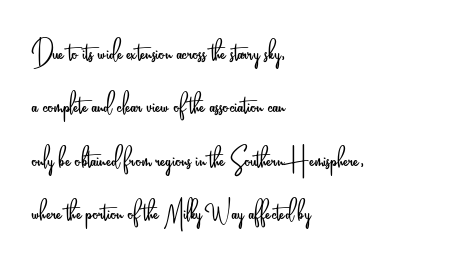
The image shows 36 px light, condensed sans-serif type; set left-aligned, normal line spacing (1.48x), normal letter spacing, not underlined; low stroke contrast and a small x-height.
